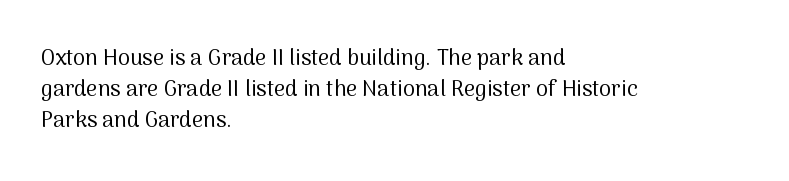
The image shows 22 px text type, upright; set left-aligned, normal line spacing (1.4x), normal letter spacing, not underlined.
